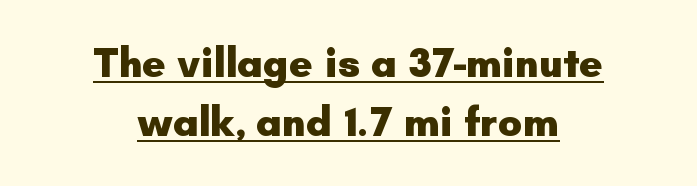
The image shows 41 px heavy sans-serif type, upright; set centered, normal line spacing (1.44x), normal letter spacing, underlined; low stroke contrast and a small x-height.
